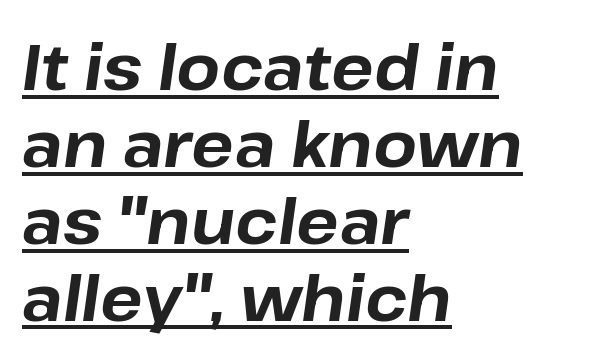
Q: Is the text bold? A: Yes.
Q: Is the text italic (slanted)? A: Yes, it leans right by about 8 degrees.
Q: Is the text underlined? A: Yes.
Q: How is the paragraph aligned? A: Left-aligned.
Q: Is the spacing between letters normal or unusually wide? A: Normal.
Q: Width (condensed, normal, or wide)? A: Normal.
Q: Stroke contrast? A: Low.
Q: x-height? A: Medium.
Q: Monospaced? A: No.
